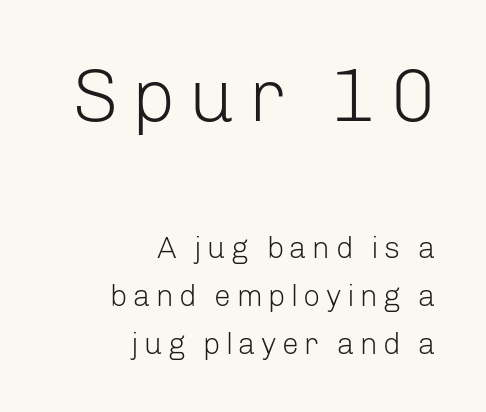
Vertical strokes here are truly vertical. Check where the strokes stop: nothing finishes them off — pure sans. Nobody drew a line under any word here. Here the designer chose a conventional face with non-uniform glyph widths.
